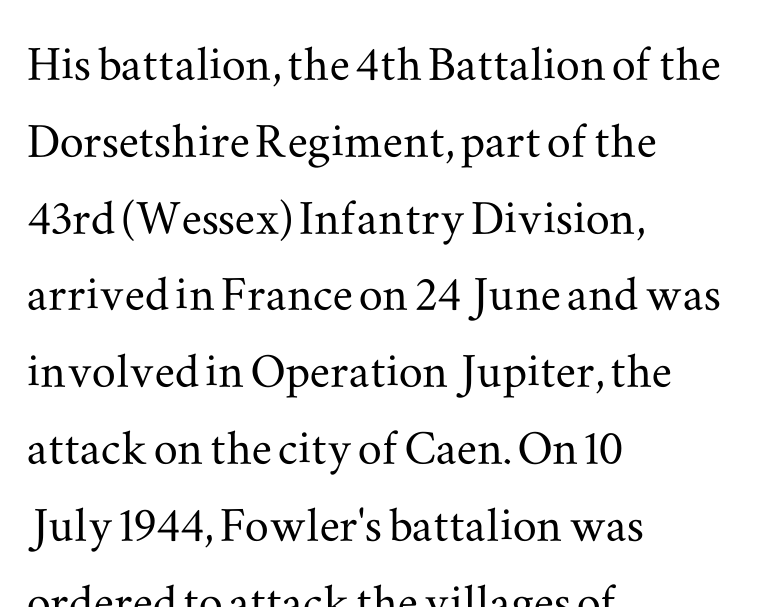
The image shows 60 px wide serif type, upright; set left-aligned, normal line spacing (1.28x), normal letter spacing, not underlined; medium stroke contrast and a small x-height.
